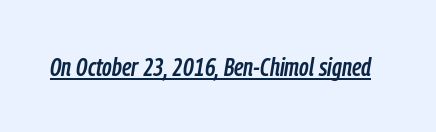
No extra tracking has been applied to these lines. Every character sits at an angle, as italics do. Students, observe the line beneath the letters — that is underlining.
